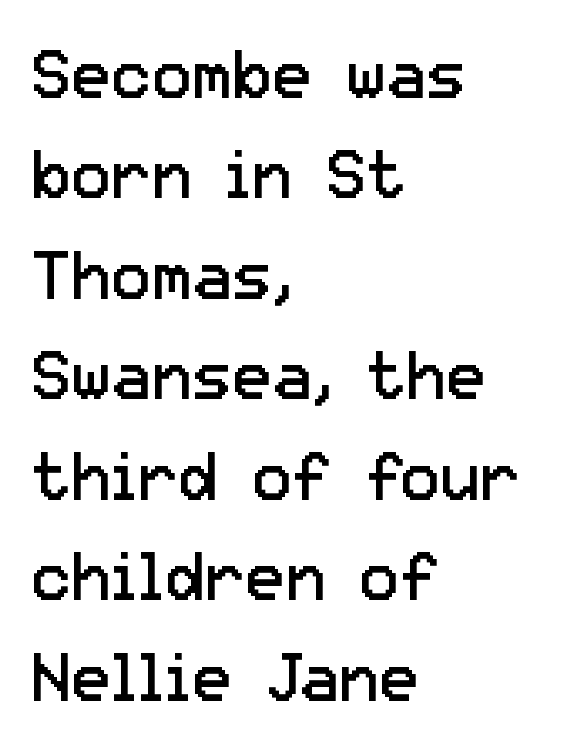
Q: Is the text bold? A: No.
Q: Is the text italic (slanted)? A: No, it is upright.
Q: Is the typeface a serif or a sans-serif typeface? A: Sans-serif.
Q: Is the text underlined? A: No.
Q: How is the paragraph aligned? A: Left-aligned.
Q: Is the spacing between letters normal or unusually wide? A: Normal.
Q: Is the spacing between lines tight, normal or loose? A: Normal.
Q: Width (condensed, normal, or wide)? A: Normal.
Q: Stroke contrast? A: Low.
Q: x-height? A: Medium.
Q: Monospaced? A: No.
